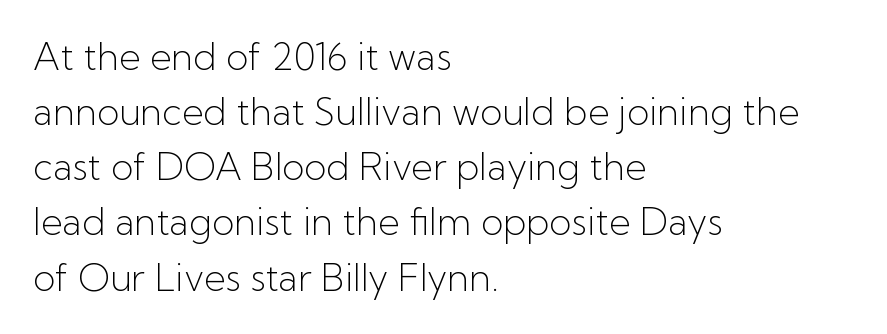
If you drew a ruler down the left edge, every line would touch it. Tracking here is standard; glyphs follow each other at the usual distance. Is there any slant? The stems are plumb. If you measured baseline to baseline, you'd find a middling distance.
